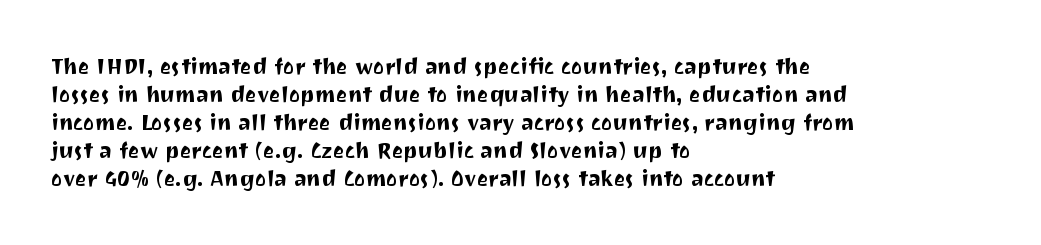
{"italic": "no", "underline": "no", "align": "left", "line_spacing": "normal", "line_spacing_ratio": 1.27, "letter_spacing": "normal", "letter_spacing_em": 0.0, "glyph_px": 22}
